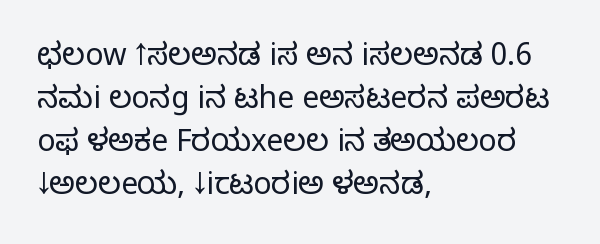
The image shows 30 px light sans-serif type, upright; set left-aligned, normal line spacing (1.43x), normal letter spacing, not underlined; low stroke contrast and a medium x-height.
